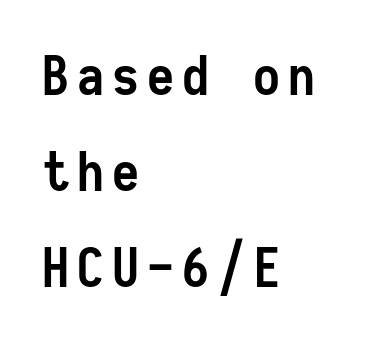
Q: Is the text bold? A: Yes.
Q: Is the text italic (slanted)? A: No, it is upright.
Q: Is the typeface a serif or a sans-serif typeface? A: Sans-serif.
Q: Is the text underlined? A: No.
Q: How is the paragraph aligned? A: Left-aligned.
Q: Width (condensed, normal, or wide)? A: Condensed.
Q: Stroke contrast? A: Low.
Q: x-height? A: Medium.
Q: Monospaced? A: Yes.
